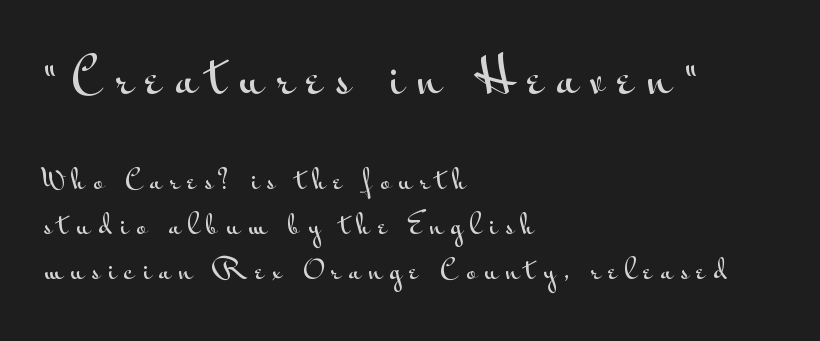
The image shows 47 px wide sans-serif type; set left-aligned, normal line spacing (1.67x), unusually wide letter spacing (+0.29 em), not underlined; the first (top) block is 1.74x larger; medium stroke contrast and a small x-height.
